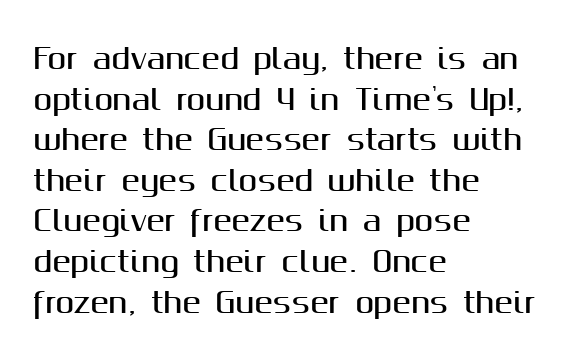
Q: Is the text italic (slanted)? A: No, it is upright.
Q: Is the typeface a serif or a sans-serif typeface? A: Sans-serif.
Q: Is the text underlined? A: No.
Q: How is the paragraph aligned? A: Left-aligned.
Q: Is the spacing between letters normal or unusually wide? A: Normal.
Q: Is the spacing between lines tight, normal or loose? A: Normal.
Q: Width (condensed, normal, or wide)? A: Normal.
Q: Stroke contrast? A: Medium.
Q: x-height? A: Medium.
Q: Monospaced? A: No.
